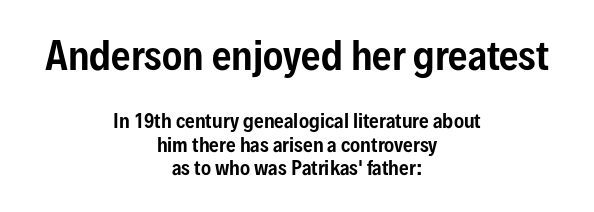
{"serif": "no", "italic": "no", "width": "condensed", "stroke_contrast": "low", "x_height": "medium", "monospaced": "no", "underline": "no", "align": "center", "line_spacing_ratio": 1.23, "letter_spacing": "normal", "letter_spacing_em": 0.0, "larger_block": "first", "size_ratio": 2.0, "glyph_px": 38}
